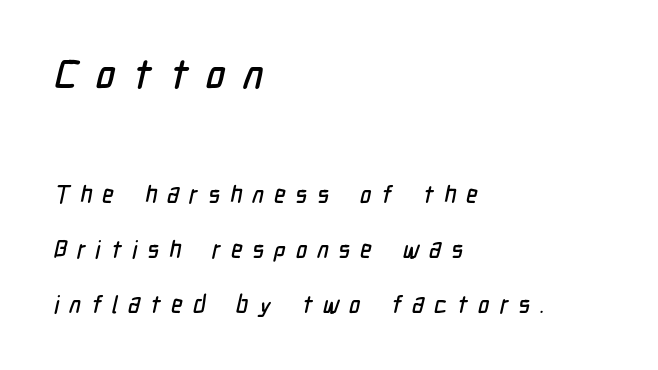
Q: Is the typeface a serif or a sans-serif typeface? A: Sans-serif.
Q: Is the text underlined? A: No.
Q: How is the paragraph aligned? A: Left-aligned.
Q: Is the spacing between letters normal or unusually wide? A: Unusually wide.
Q: Is the spacing between lines tight, normal or loose? A: Loose.
Q: Which block of text is set in a larger size, the first (top) or the second (bottom)? A: The first (top) one.
Q: Width (condensed, normal, or wide)? A: Condensed.
Q: Stroke contrast? A: Low.
Q: x-height? A: Medium.
Q: Monospaced? A: No.
